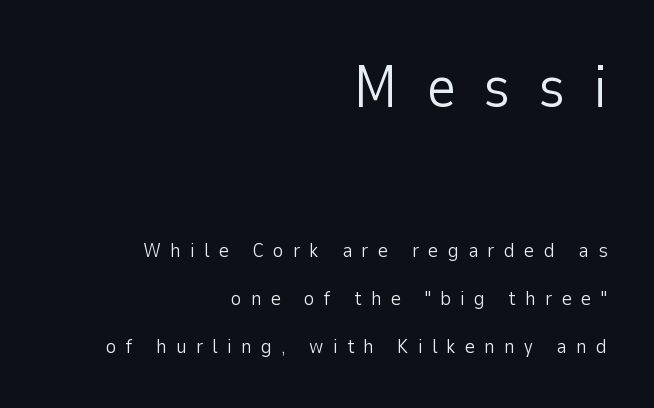
Q: Is the text bold? A: No.
Q: Is the text italic (slanted)? A: No, it is upright.
Q: Is the typeface a serif or a sans-serif typeface? A: Sans-serif.
Q: Is the text underlined? A: No.
Q: How is the paragraph aligned? A: Right-aligned.
Q: Is the spacing between letters normal or unusually wide? A: Unusually wide.
Q: Is the spacing between lines tight, normal or loose? A: Loose.
Q: Which block of text is set in a larger size, the first (top) or the second (bottom)? A: The first (top) one.
Q: Width (condensed, normal, or wide)? A: Normal.
Q: Stroke contrast? A: Low.
Q: x-height? A: Medium.
Q: Monospaced? A: No.
